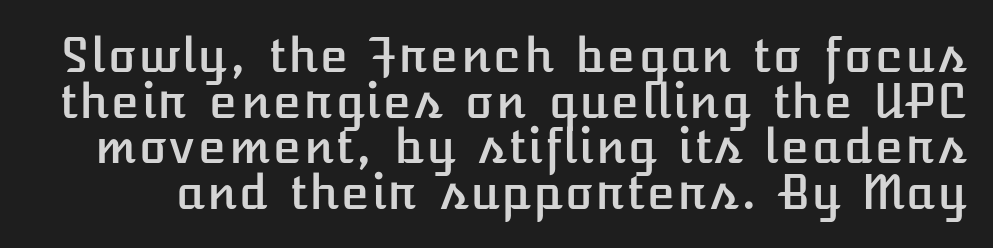
The image shows 47 px text type, upright; set tight line spacing (0.97x), normal letter spacing, not underlined; low stroke contrast and a medium x-height.
